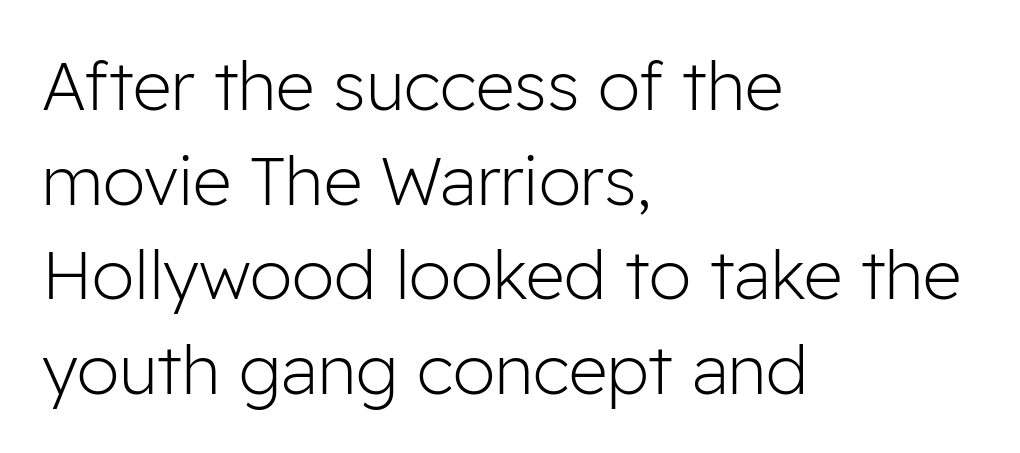
The text block is weighted toward the left margin, trailing off unevenly rightward. You could call the tracking neutral — neither tight nor loose. Characters remain perfectly vertical along every line. Evenly set lines give the paragraph a standard silhouette. This sample uses a sans-serif face. Type without underlining.
